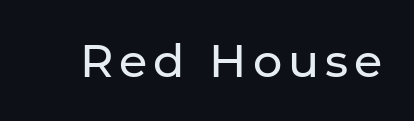
The image shows 46 px regular-weight sans-serif type, upright; set not underlined; low stroke contrast and a medium x-height.
